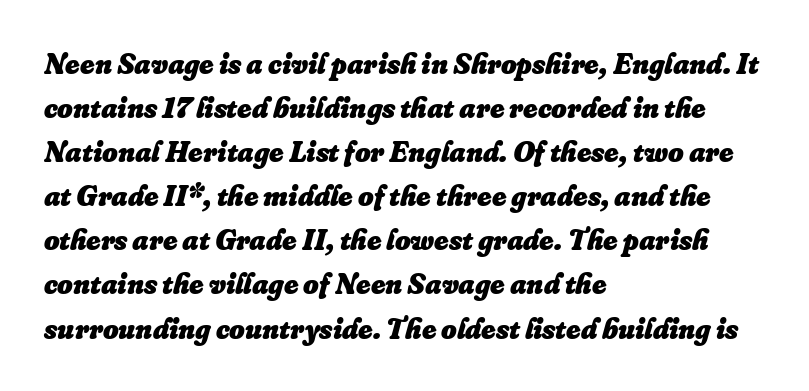
The image shows 30 px heavy type, italic (leaning right); set left-aligned, normal line spacing (1.47x), normal letter spacing, not underlined; low stroke contrast and a small x-height.
